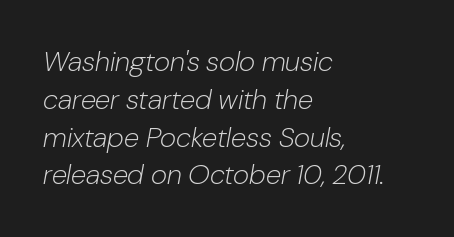
{"italic": "yes", "lean": "right", "slant_degrees": 10, "bold": "no", "weight": "light", "width": "normal", "stroke_contrast": "low", "x_height": "medium", "monospaced": "no", "underline": "no", "align": "left", "line_spacing": "normal", "line_spacing_ratio": 1.35, "letter_spacing": "normal", "letter_spacing_em": 0.0, "glyph_px": 28}
